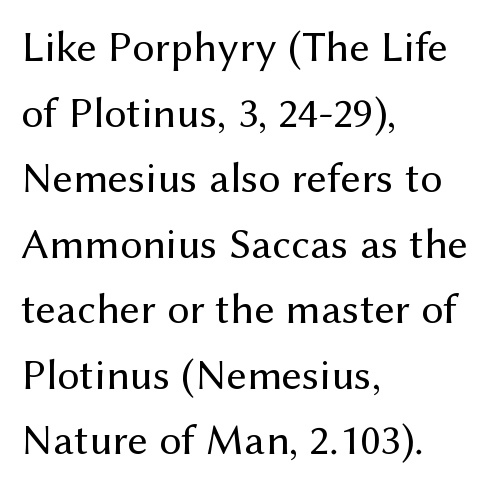
{"serif": "no", "italic": "no", "bold": "no", "weight": "regular", "width": "normal", "stroke_contrast": "medium", "x_height": "medium", "monospaced": "no", "underline": "no", "align": "left", "line_spacing": "normal", "line_spacing_ratio": 1.49, "letter_spacing": "normal", "letter_spacing_em": 0.0, "glyph_px": 44}
